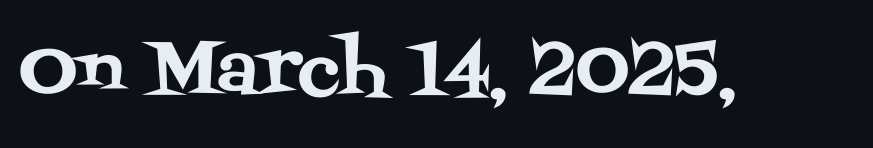
Q: Is the text italic (slanted)? A: No, it is upright.
Q: Is the typeface a serif or a sans-serif typeface? A: Serif.
Q: Is the text underlined? A: No.
Q: Is the spacing between letters normal or unusually wide? A: Normal.
Q: Width (condensed, normal, or wide)? A: Normal.
Q: Stroke contrast? A: Medium.
Q: x-height? A: Large.
Q: Monospaced? A: No.
